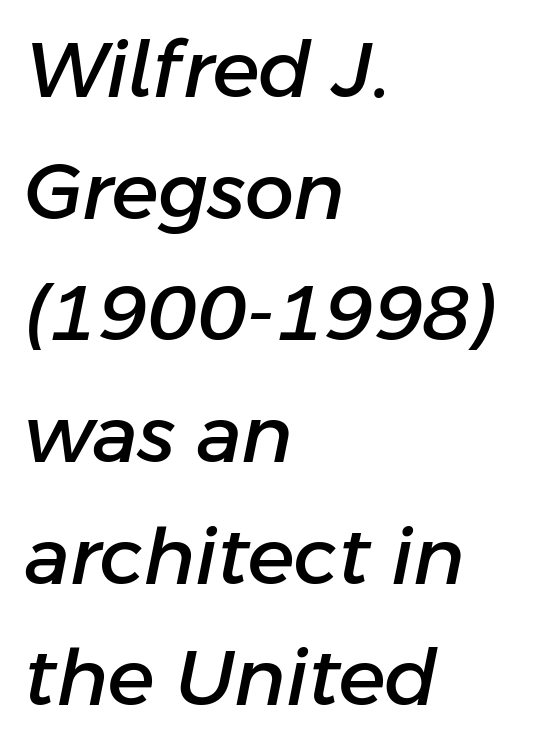
Characters follow at the spacing the type designer built in. Line starts are locked; line ends wander. The space beneath each line is pristine and unruled. Quick note: interline space is typical.
